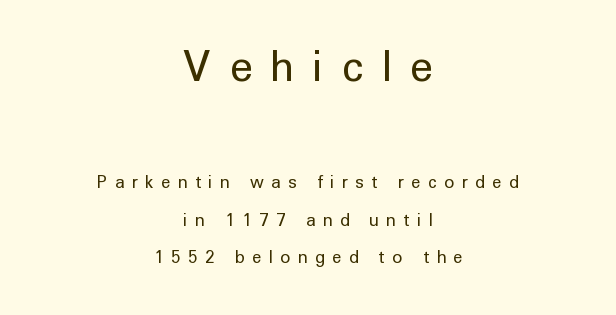
The typesetting does not lean heavy: it is not bold. Does the type have serifs? No, each stem ends abruptly. The letters stand straight up with perfectly vertical stems. Is the block centered? Yes — each line is placed symmetrically about the middle. Character widths vary here, with narrow letters taking less room than wide ones. Reading down the column, the eye jumps a long way to each next line.
